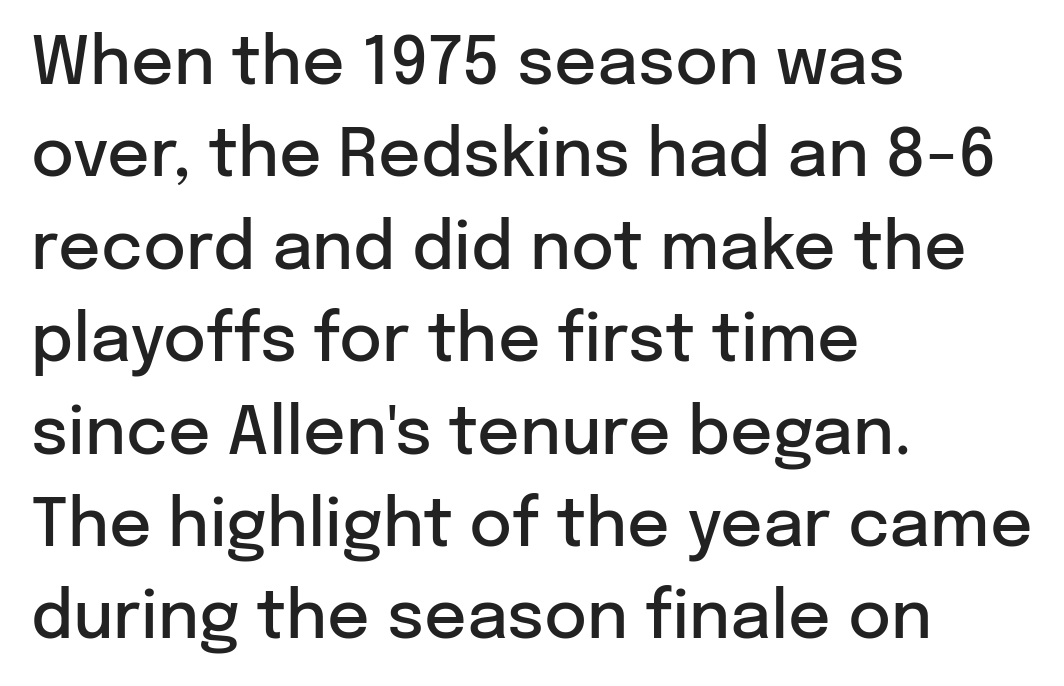
Q: Is the text bold? A: Semi-bold.
Q: Is the text italic (slanted)? A: No, it is upright.
Q: Is the typeface a serif or a sans-serif typeface? A: Sans-serif.
Q: Is the text underlined? A: No.
Q: How is the paragraph aligned? A: Left-aligned.
Q: Is the spacing between letters normal or unusually wide? A: Normal.
Q: Is the spacing between lines tight, normal or loose? A: Normal.
Q: Width (condensed, normal, or wide)? A: Normal.
Q: Stroke contrast? A: Low.
Q: x-height? A: Medium.
Q: Monospaced? A: No.
